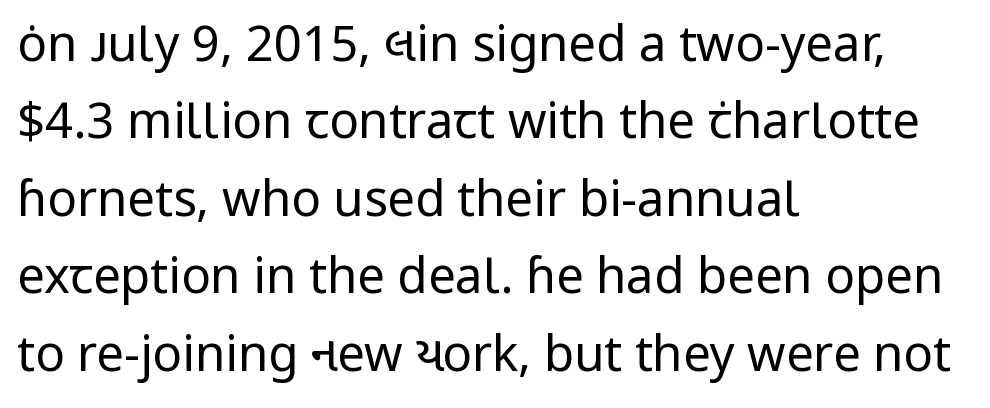
{"serif": "no", "italic": "no", "bold": "no", "weight": "regular", "width": "normal", "stroke_contrast": "low", "x_height": "medium", "monospaced": "no", "underline": "no", "align": "left", "line_spacing": "normal", "line_spacing_ratio": 1.58, "letter_spacing": "normal", "letter_spacing_em": 0.0, "glyph_px": 49}
